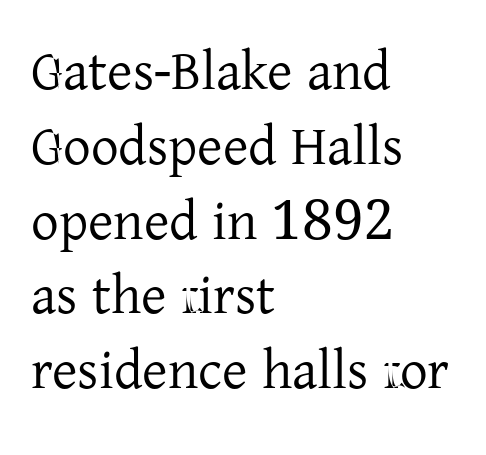
{"serif": "yes", "italic": "no", "bold": "no", "weight": "regular", "width": "normal", "stroke_contrast": "low", "x_height": "medium", "monospaced": "no", "underline": "no", "align": "left", "line_spacing": "normal", "line_spacing_ratio": 1.36, "letter_spacing": "normal", "letter_spacing_em": 0.0, "glyph_px": 55}
